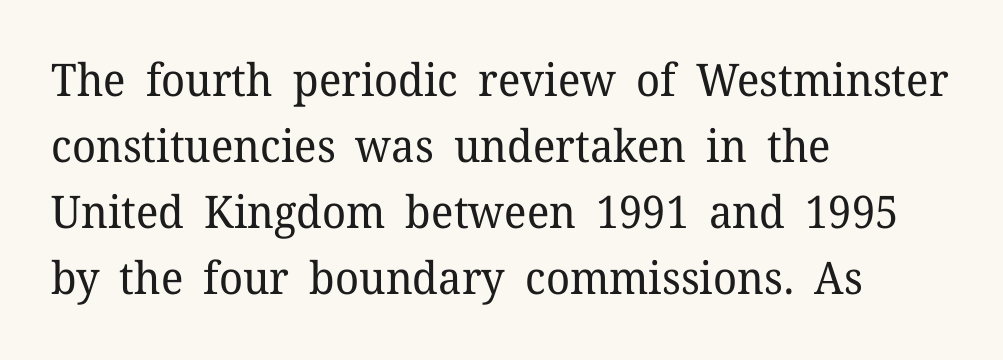
A typesetter would call this proportional, since set widths differ per character. The cut favours lightness, reaching ordinary text weight at its darkest. This sample uses an upright cut, with every glyph sitting square on the baseline. This rendering uses left alignment, leaving the right contour irregular. The space between consecutive lines is moderate.
